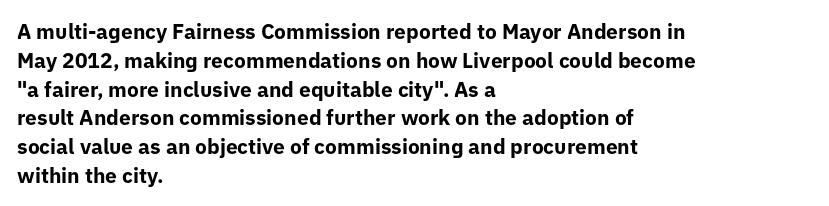
The image shows 21 px bold type, upright; set left-aligned, normal line spacing (1.37x), normal letter spacing, not underlined.
